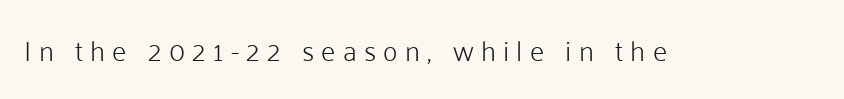
Q: Is the text bold? A: No.
Q: Is the text italic (slanted)? A: No, it is upright.
Q: Is the typeface a serif or a sans-serif typeface? A: Sans-serif.
Q: Is the text underlined? A: No.
Q: Is the spacing between letters normal or unusually wide? A: Unusually wide.
Q: Width (condensed, normal, or wide)? A: Normal.
Q: Stroke contrast? A: Low.
Q: x-height? A: Medium.
Q: Monospaced? A: No.
